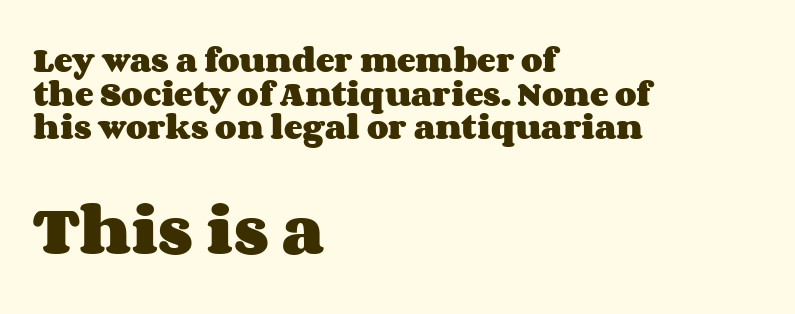
{"italic": "no", "bold": "yes", "weight": "heavy", "width": "wide", "stroke_contrast": "medium", "x_height": "large", "monospaced": "no", "underline": "no", "align": "left", "line_spacing_ratio": 1.2, "letter_spacing": "normal", "letter_spacing_em": 0.0, "larger_block": "second", "size_ratio": 1.96, "glyph_px": 55}
